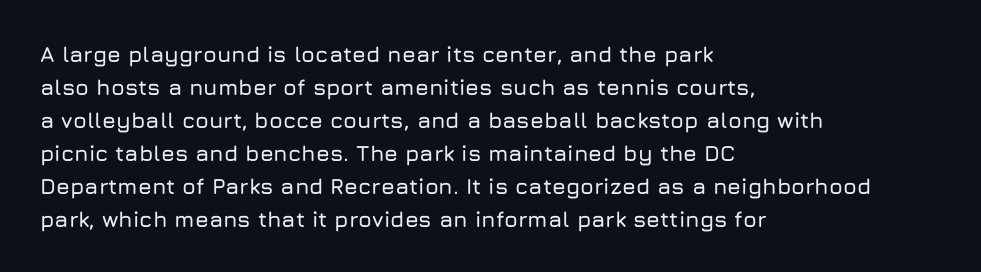
A clean baseline with only descenders dipping below it. Standard letterfit; no display-style spreading of the glyphs. Notice how descenders clear the ascenders below comfortably — that's standard leading. It's the straight-up-and-down kind of type. Does the copy run flush right? No — it runs flush left.
